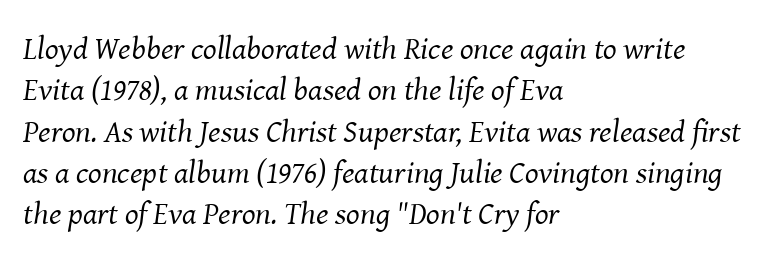
Q: Is the text bold? A: No.
Q: Is the text italic (slanted)? A: Yes, it leans right by about 8 degrees.
Q: Is the typeface a serif or a sans-serif typeface? A: Serif.
Q: Is the text underlined? A: No.
Q: How is the paragraph aligned? A: Left-aligned.
Q: Is the spacing between letters normal or unusually wide? A: Normal.
Q: Is the spacing between lines tight, normal or loose? A: Normal.
Q: Width (condensed, normal, or wide)? A: Normal.
Q: Stroke contrast? A: Medium.
Q: x-height? A: Medium.
Q: Monospaced? A: No.
